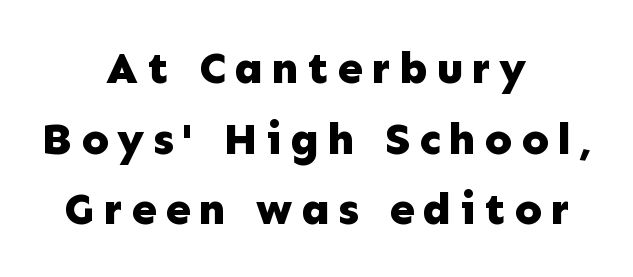
A student would call this center alignment; a typographer would say set centered. Does the weight exceed regular? Yes, all the way to bold. You could not count columns in this text — the font is proportionally spaced. This block has exactly the height ordinary leading produces. Beneath every word, the page is bare.
